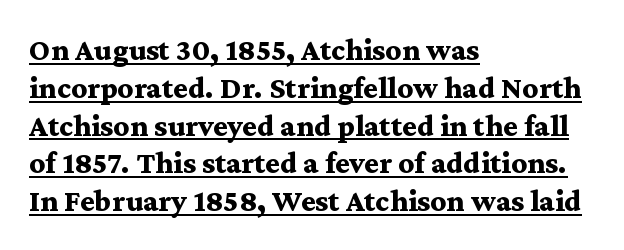
The image shows 31 px bold, wide serif type, upright; set left-aligned, line spacing 1.22x, normal letter spacing, underlined; medium stroke contrast and a medium x-height.
